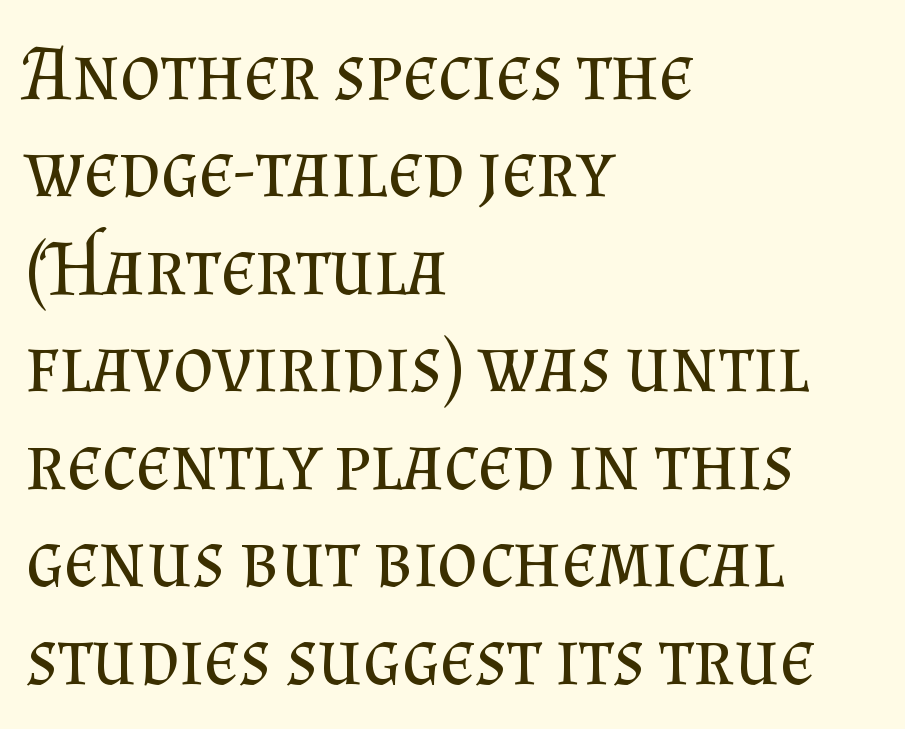
Q: Is the text bold? A: No.
Q: Is the text italic (slanted)? A: No, it is upright.
Q: Is the typeface a serif or a sans-serif typeface? A: Serif.
Q: Is the text underlined? A: No.
Q: How is the paragraph aligned? A: Left-aligned.
Q: Is the spacing between letters normal or unusually wide? A: Normal.
Q: Is the spacing between lines tight, normal or loose? A: Normal.
Q: Width (condensed, normal, or wide)? A: Normal.
Q: Stroke contrast? A: Medium.
Q: x-height? A: Small.
Q: Monospaced? A: No.
